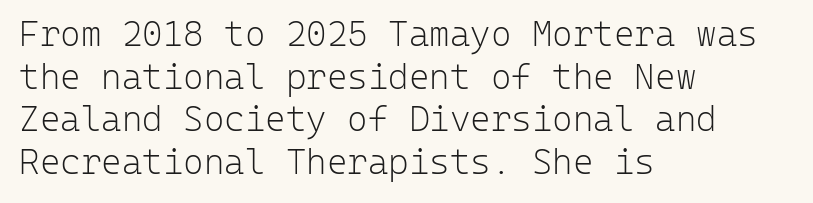
You could count columns in this text — the font is strictly monospaced. Does the type have serifs? No, each stem ends abruptly. Rule under the text: the space is simply empty. No heavy texture on the line: the type isn't bold.
